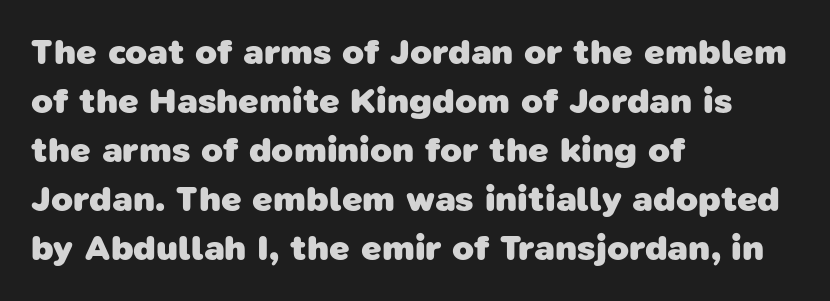
Q: Is the text bold? A: Yes.
Q: Is the typeface a serif or a sans-serif typeface? A: Sans-serif.
Q: Is the text underlined? A: No.
Q: How is the paragraph aligned? A: Left-aligned.
Q: Is the spacing between letters normal or unusually wide? A: Normal.
Q: Is the spacing between lines tight, normal or loose? A: Normal.
Q: Width (condensed, normal, or wide)? A: Normal.
Q: Stroke contrast? A: Low.
Q: x-height? A: Medium.
Q: Monospaced? A: No.
